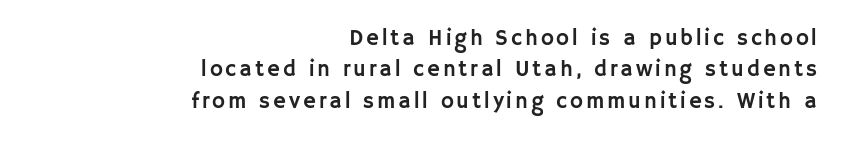
{"italic": "no", "underline": "no", "align": "right", "line_spacing": "normal", "line_spacing_ratio": 1.43, "glyph_px": 22}
